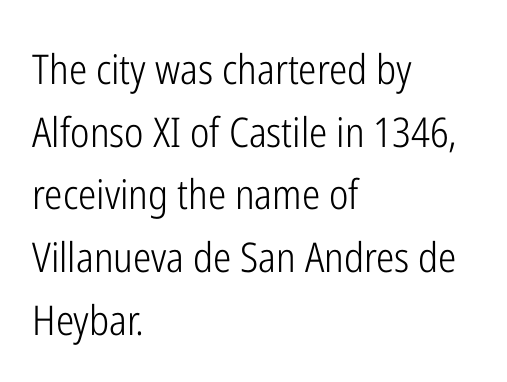
The letterforms sit shoulder to shoulder at normal distance. The passage shown is typed in a proportional face where columns would drift. This is sans-serif lettering, the kind often seen on screens and signage. Compared with a centered layout, this one pins lines to the left instead. Successive baselines arrive at the customary interval. Is this a heavy cut? Hardly; it is regular or lighter.
